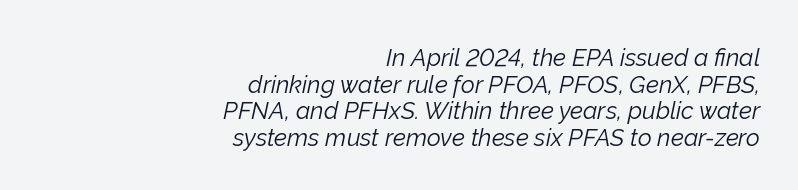
Descenders hang freely into open space. The typeface has the unassuming heft of standard copy or less. Quick note: italic. All the whitespace from short lines collects on the left.
